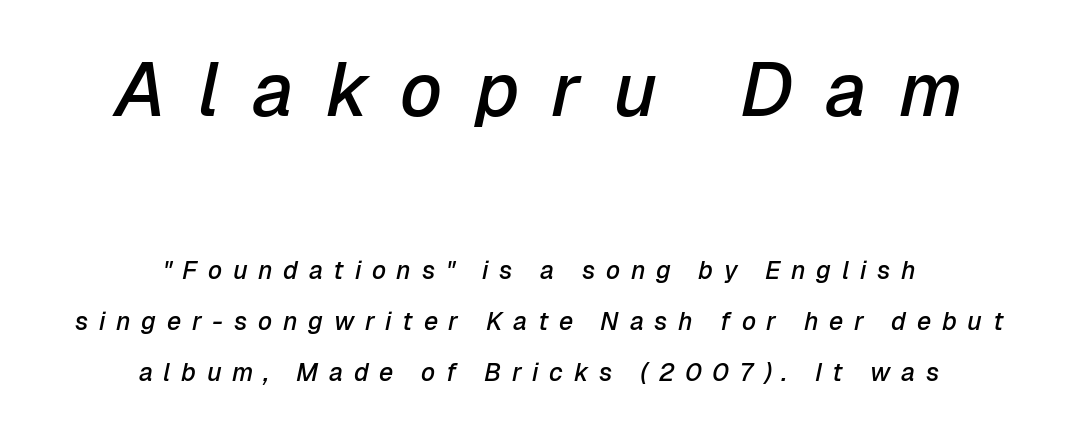
The image shows 75 px semibold type, italic (leaning right); set centered, loose line spacing (2.04x), unusually wide letter spacing (+0.43 em), not underlined; the first (top) block is 3.0x larger; low stroke contrast and a medium x-height.
